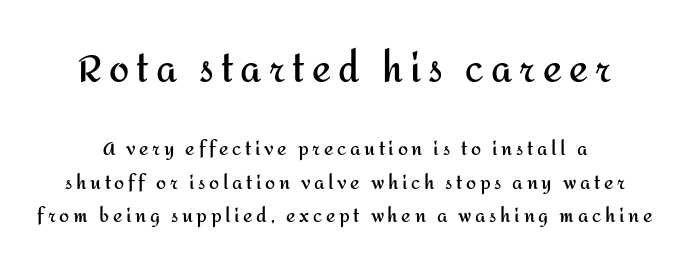
Q: Is the text bold? A: Yes.
Q: Is the text italic (slanted)? A: No, it is upright.
Q: Is the typeface a serif or a sans-serif typeface? A: Sans-serif.
Q: Is the text underlined? A: No.
Q: Is the spacing between letters normal or unusually wide? A: Unusually wide.
Q: Which block of text is set in a larger size, the first (top) or the second (bottom)? A: The first (top) one.
Q: Width (condensed, normal, or wide)? A: Normal.
Q: Stroke contrast? A: Medium.
Q: x-height? A: Medium.
Q: Monospaced? A: No.
